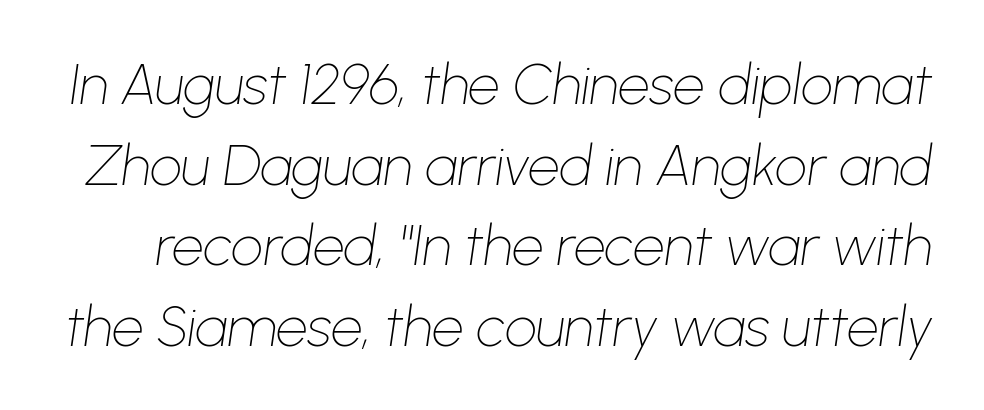
The image shows 56 px thin type, italic (leaning right); set normal line spacing (1.44x), normal letter spacing, not underlined; low stroke contrast and a medium x-height.
